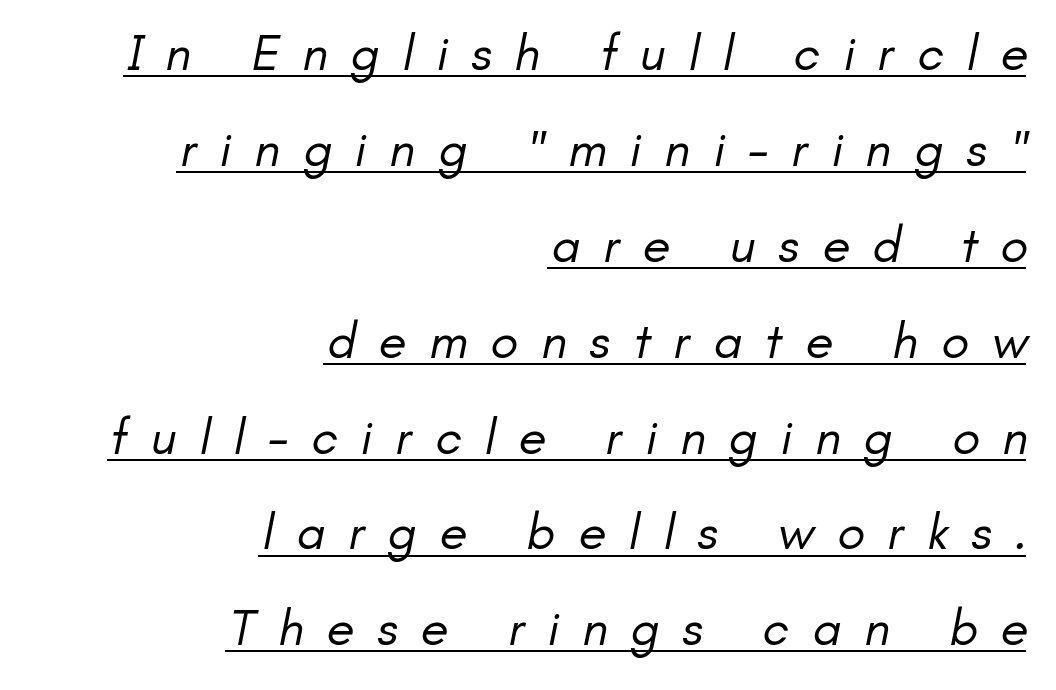
Q: Is the text bold? A: No.
Q: Is the typeface a serif or a sans-serif typeface? A: Sans-serif.
Q: Is the text underlined? A: Yes.
Q: How is the paragraph aligned? A: Right-aligned.
Q: Is the spacing between letters normal or unusually wide? A: Unusually wide.
Q: Width (condensed, normal, or wide)? A: Normal.
Q: Stroke contrast? A: Low.
Q: x-height? A: Small.
Q: Monospaced? A: No.
